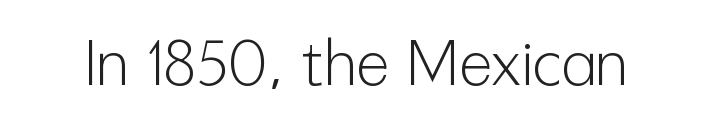
{"serif": "no", "italic": "no", "bold": "no", "weight": "light", "width": "condensed", "stroke_contrast": "low", "x_height": "medium", "monospaced": "no", "underline": "no", "letter_spacing": "normal", "letter_spacing_em": 0.0, "glyph_px": 63}
